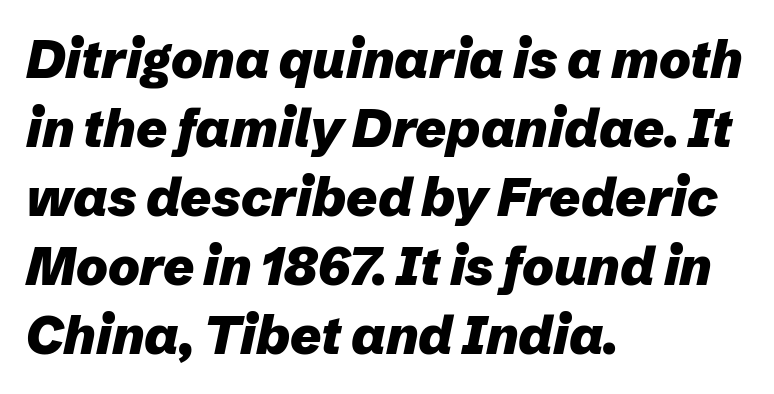
Line starts are locked; line ends wander. No word sits above an underline. Bold? Absolutely — the strokes are thick and heavy. Standard letterfit; no display-style spreading of the glyphs. The rendering applies a slant to the glyphs.
